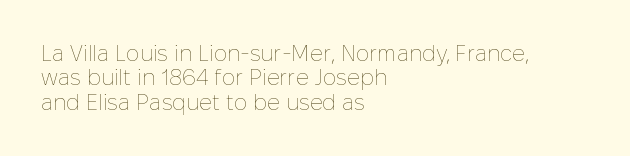
Notice how the stems are strictly vertical — no italics here. These glyphs show unthickened strokes, regular width or finer. The specimen omits any rule beneath the text block's lines. A classic flush-left, rag-right setting is used for this passage. Tracking here is standard; glyphs follow each other at the usual distance. If you measured baseline to baseline, you'd find a short distance.
